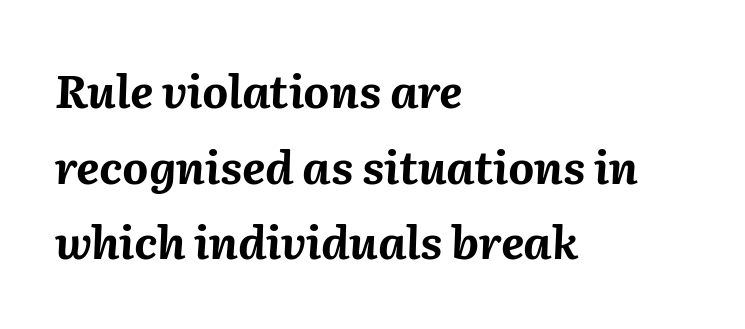
You could not count columns in this text — the font is proportionally spaced. Summary of weight: heavy, a full bold. Unmarked baselines from the first word to the last. When letters slant like this, we call the style italic. Between one letter and the next there's only the usual sliver of space. In terms of leading, this rendering sits right in the middle.
